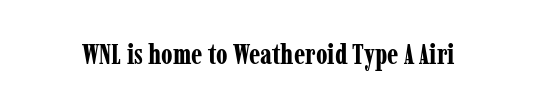
Q: Is the text bold? A: Yes.
Q: Is the text italic (slanted)? A: No, it is upright.
Q: Is the typeface a serif or a sans-serif typeface? A: Serif.
Q: Is the text underlined? A: No.
Q: Is the spacing between letters normal or unusually wide? A: Normal.
Q: Width (condensed, normal, or wide)? A: Condensed.
Q: Stroke contrast? A: Low.
Q: x-height? A: Medium.
Q: Monospaced? A: No.
